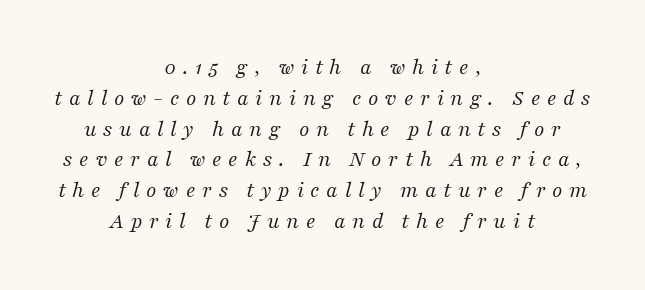
{"italic": "yes", "lean": "right", "slant_degrees": 16, "bold": "no", "underline": "no", "align": "center", "line_spacing": "normal", "line_spacing_ratio": 1.34, "letter_spacing": "wide", "letter_spacing_em": 0.29, "glyph_px": 23}
